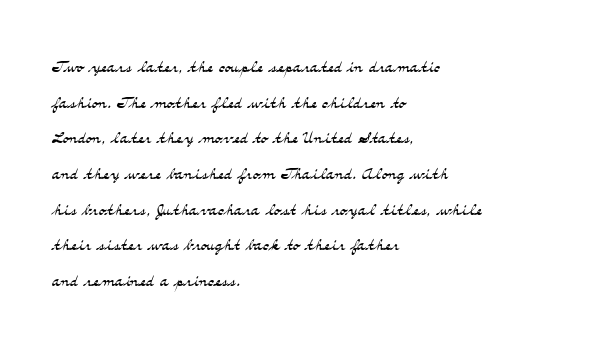
Q: Is the text bold? A: No.
Q: Is the text italic (slanted)? A: Yes.
Q: Is the text underlined? A: No.
Q: How is the paragraph aligned? A: Left-aligned.
Q: Is the spacing between letters normal or unusually wide? A: Normal.
Q: Is the spacing between lines tight, normal or loose? A: Normal.
